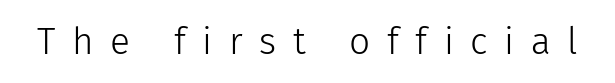
The image shows 37 px light sans-serif type, upright; set unusually wide letter spacing (+0.45 em), not underlined; low stroke contrast and a medium x-height.
